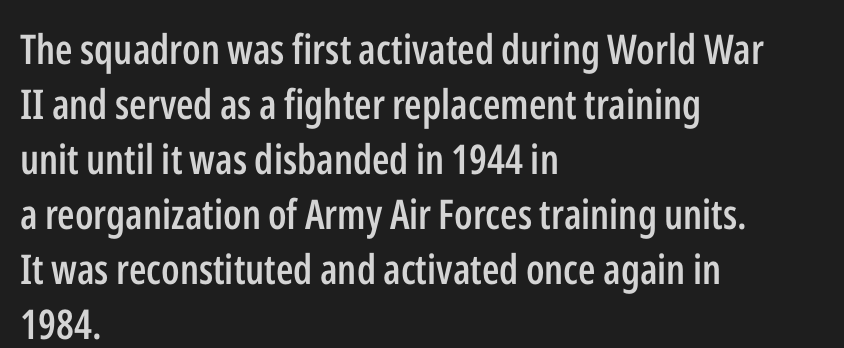
Q: Is the text bold? A: Semi-bold.
Q: Is the text italic (slanted)? A: No, it is upright.
Q: Is the typeface a serif or a sans-serif typeface? A: Sans-serif.
Q: Is the text underlined? A: No.
Q: How is the paragraph aligned? A: Left-aligned.
Q: Is the spacing between letters normal or unusually wide? A: Normal.
Q: Is the spacing between lines tight, normal or loose? A: Normal.
Q: Width (condensed, normal, or wide)? A: Condensed.
Q: Stroke contrast? A: Low.
Q: x-height? A: Medium.
Q: Monospaced? A: No.
